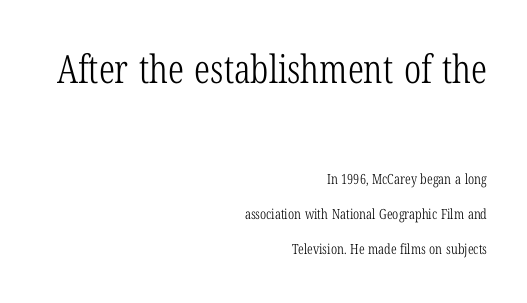
Q: Is the text bold? A: No.
Q: Is the text italic (slanted)? A: No, it is upright.
Q: Is the typeface a serif or a sans-serif typeface? A: Serif.
Q: Is the text underlined? A: No.
Q: How is the paragraph aligned? A: Right-aligned.
Q: Is the spacing between letters normal or unusually wide? A: Normal.
Q: Is the spacing between lines tight, normal or loose? A: Loose.
Q: Which block of text is set in a larger size, the first (top) or the second (bottom)? A: The first (top) one.
Q: Width (condensed, normal, or wide)? A: Condensed.
Q: Stroke contrast? A: Low.
Q: x-height? A: Medium.
Q: Monospaced? A: No.
